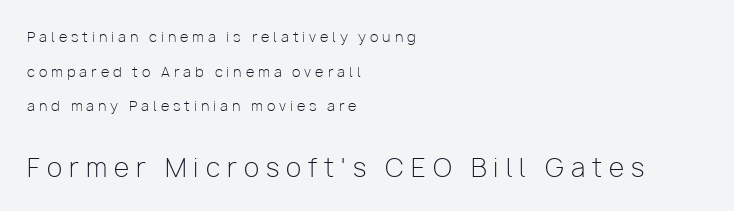
{"italic": "no", "bold": "no", "underline": "no", "align": "left", "line_spacing": "loose", "line_spacing_ratio": 2.47, "letter_spacing": "wide", "letter_spacing_em": 0.28, "larger_block": "second", "size_ratio": 1.79, "glyph_px": 25}
